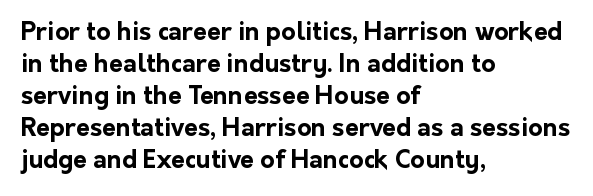
Q: Is the text bold? A: Yes.
Q: Is the text italic (slanted)? A: No, it is upright.
Q: Is the text underlined? A: No.
Q: How is the paragraph aligned? A: Left-aligned.
Q: Is the spacing between letters normal or unusually wide? A: Normal.
Q: Is the spacing between lines tight, normal or loose? A: Normal.
